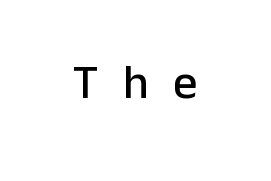
Each letter's strokes conclude bluntly, with no projecting serifs. Varying glyph widths throughout — classic text-font behaviour. These lines were composed using upright roman letters. Bare-footed words on every line. The type is letterspaced generously, with wide tracking.
